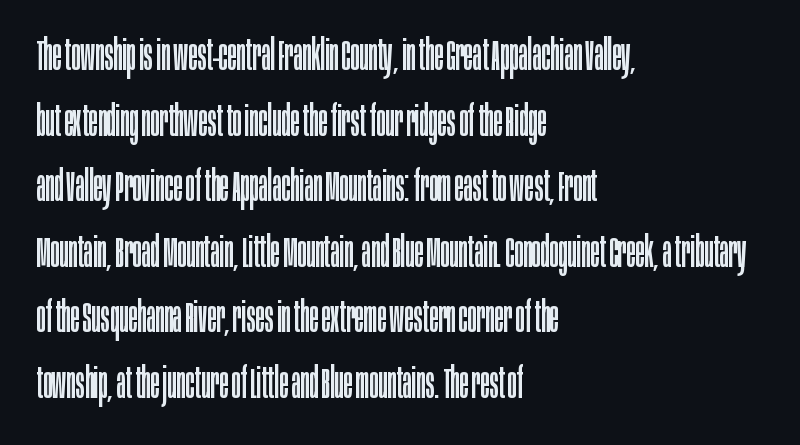
{"serif": "no", "italic": "no", "bold": "no", "weight": "regular", "width": "condensed", "stroke_contrast": "low", "x_height": "large", "monospaced": "no", "underline": "no", "align": "left", "line_spacing": "normal", "line_spacing_ratio": 1.56, "letter_spacing": "normal", "letter_spacing_em": 0.0, "glyph_px": 42}
